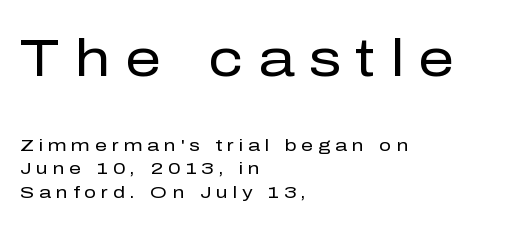
The image shows 51 px regular-weight sans-serif type, upright; set left-aligned, normal line spacing (1.39x), unusually wide letter spacing (+0.29 em), not underlined; the first (top) block is 3.0x larger; low stroke contrast and a medium x-height.
